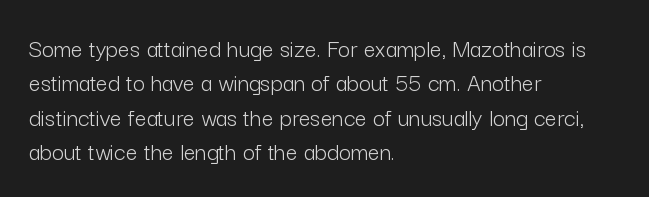
{"italic": "no", "bold": "no", "underline": "no", "align": "left", "line_spacing": "normal", "line_spacing_ratio": 1.32, "letter_spacing": "normal", "letter_spacing_em": 0.0, "glyph_px": 26}
